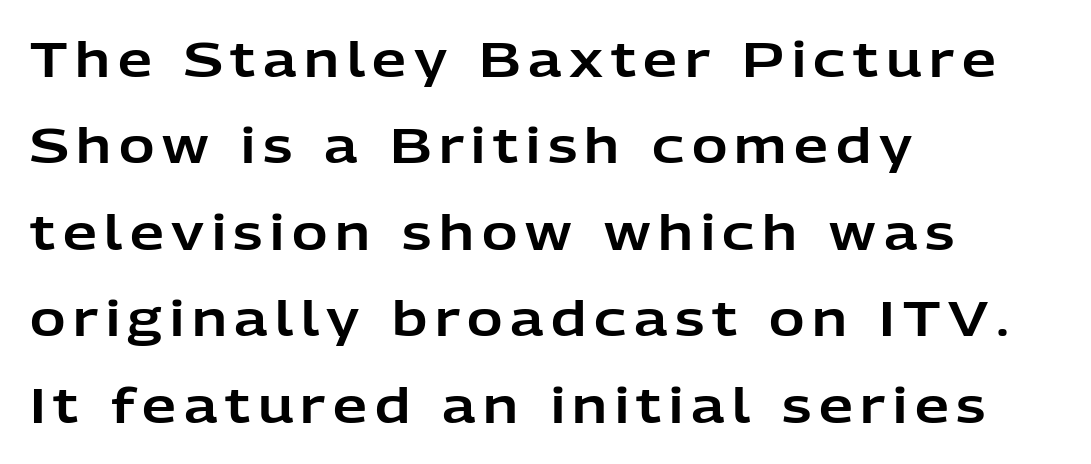
If you drew a line through each stem, it would be perfectly vertical. Serifs: no, the terminals of the letterforms are clean. Here the designer chose a conventional face with non-uniform glyph widths. This rendering uses left alignment, leaving the right contour irregular.
